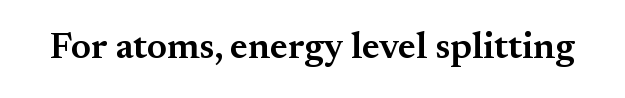
A typesetter would mark this as roman, not italic. Caption: standard tracking, unaltered. The letters advance in unequal steps, a hallmark of proportional type. The glyphs have the mass of a demibold cut, below bold. The baseline area is clear.
